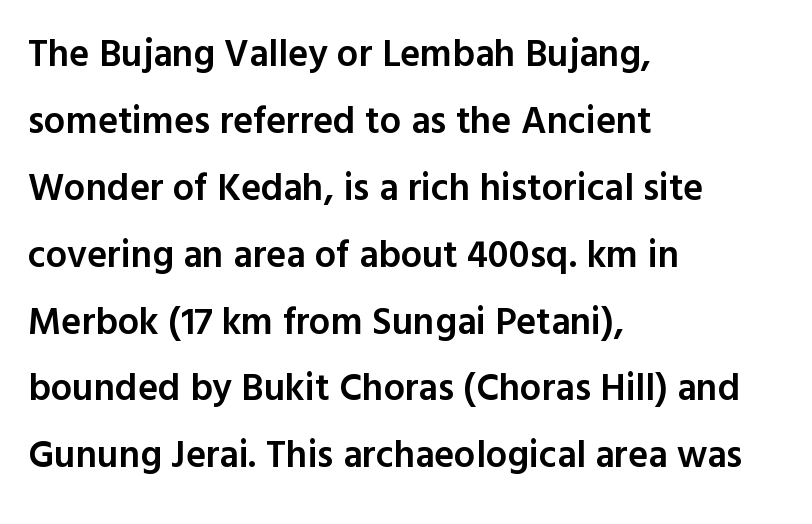
Students, note that the glyphs here touch the page at normal intervals. One-word summary of the alignment: left. Heft: intermediate — a semibold. Spacing verdict: proportional, widths tailored to each character. The font family rendered here belongs to the sans-serif group. This is the regular roman posture of the typeface.
